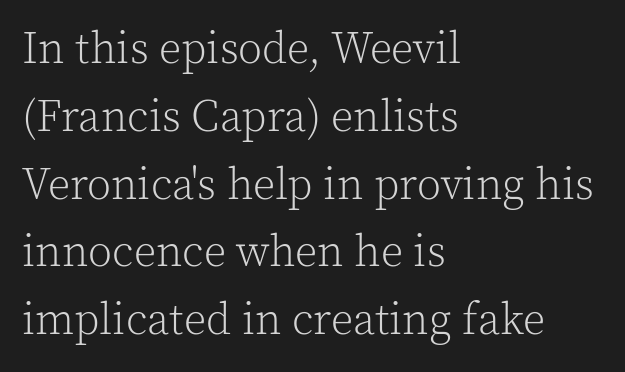
The image shows 44 px light serif type, upright; set left-aligned, normal line spacing (1.54x), normal letter spacing, not underlined; a medium x-height.
